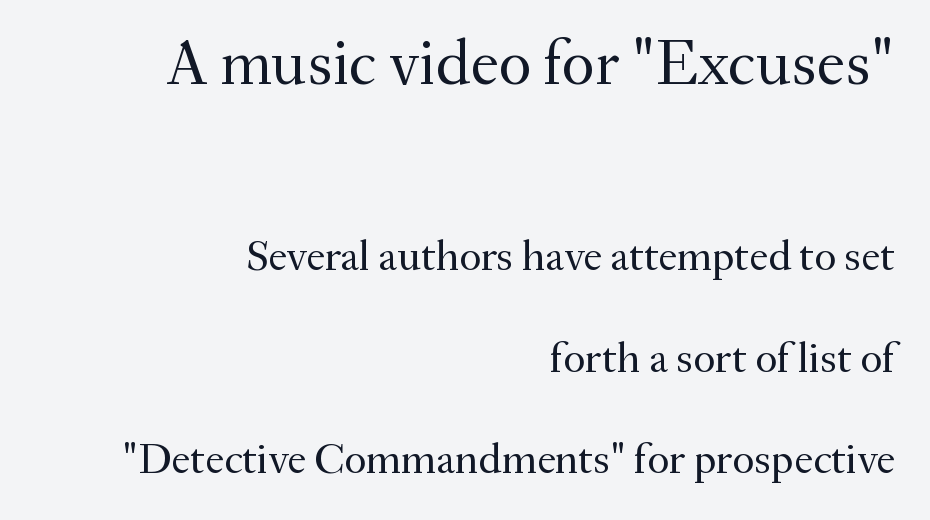
Q: Is the text bold? A: No.
Q: Is the text italic (slanted)? A: No, it is upright.
Q: Is the typeface a serif or a sans-serif typeface? A: Serif.
Q: Is the text underlined? A: No.
Q: How is the paragraph aligned? A: Right-aligned.
Q: Is the spacing between letters normal or unusually wide? A: Normal.
Q: Is the spacing between lines tight, normal or loose? A: Loose.
Q: Which block of text is set in a larger size, the first (top) or the second (bottom)? A: The first (top) one.
Q: Width (condensed, normal, or wide)? A: Normal.
Q: Stroke contrast? A: Medium.
Q: x-height? A: Small.
Q: Monospaced? A: No.
